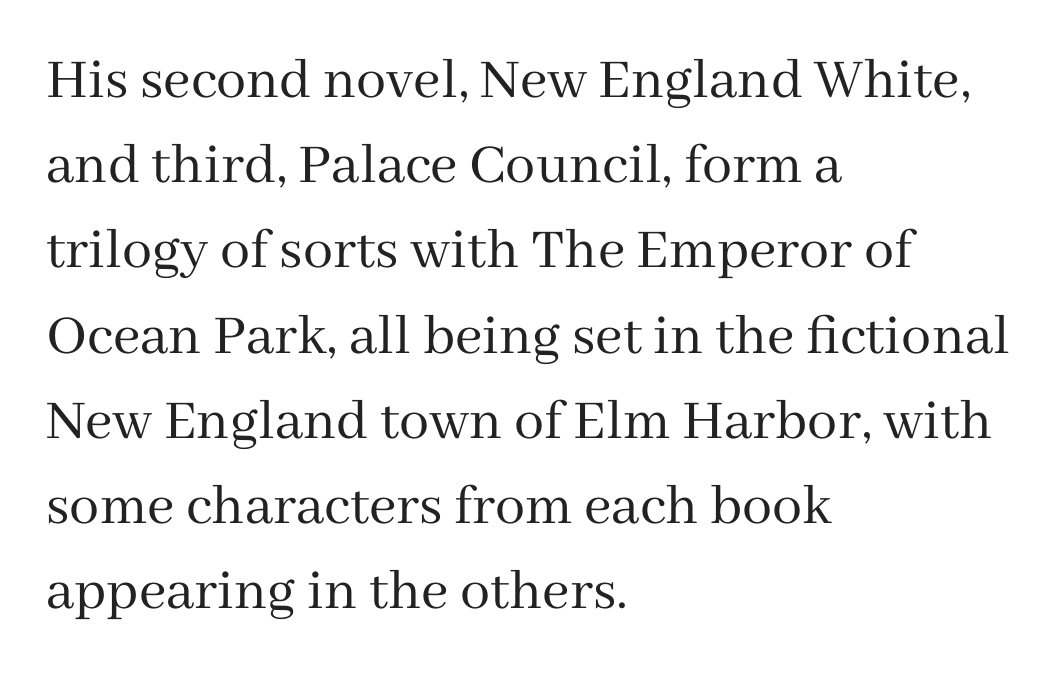
The image shows 60 px regular-weight serif type, upright; set left-aligned, normal line spacing (1.42x), normal letter spacing, not underlined; medium stroke contrast and a medium x-height.
